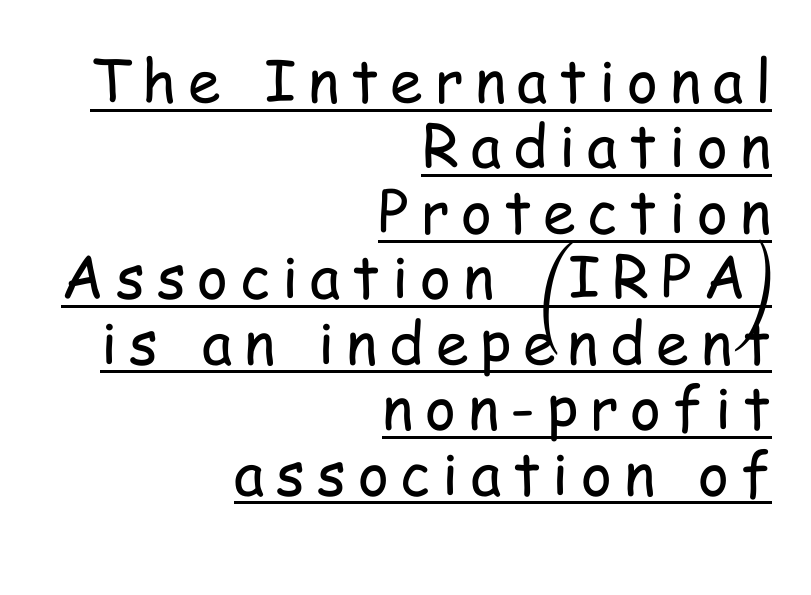
The image shows 59 px regular-weight, condensed sans-serif type, upright; set right-aligned, tight line spacing (1.11x), unusually wide letter spacing (+0.2 em), underlined; low stroke contrast and a medium x-height.
